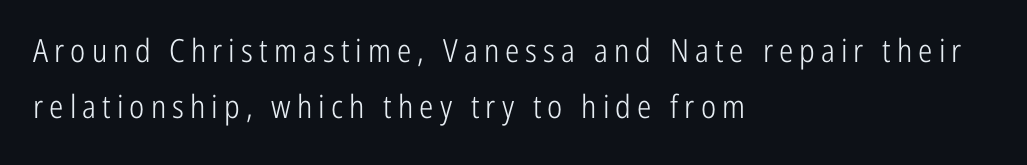
Q: Is the text bold? A: No.
Q: Is the text italic (slanted)? A: No, it is upright.
Q: Is the typeface a serif or a sans-serif typeface? A: Sans-serif.
Q: Is the text underlined? A: No.
Q: How is the paragraph aligned? A: Left-aligned.
Q: Width (condensed, normal, or wide)? A: Condensed.
Q: Stroke contrast? A: Low.
Q: x-height? A: Medium.
Q: Monospaced? A: No.
